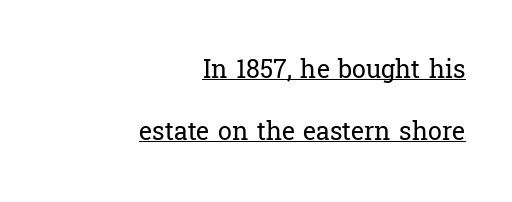
Q: Is the text bold? A: No.
Q: Is the text italic (slanted)? A: No, it is upright.
Q: Is the text underlined? A: Yes.
Q: How is the paragraph aligned? A: Right-aligned.
Q: Is the spacing between letters normal or unusually wide? A: Normal.
Q: Is the spacing between lines tight, normal or loose? A: Loose.
